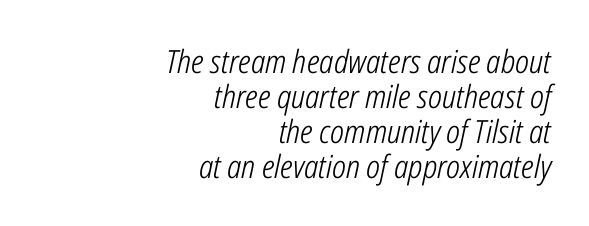
The image shows 32 px light, condensed type, italic (leaning right); set right-aligned, tight line spacing (1.09x), normal letter spacing, not underlined; low stroke contrast and a medium x-height.
